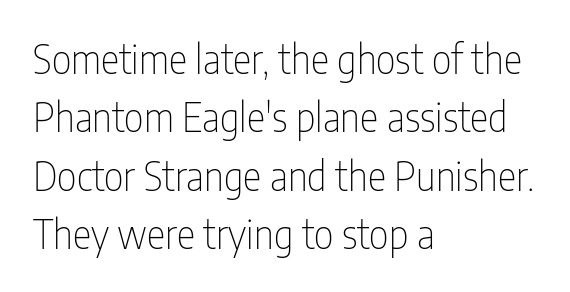
The image shows 39 px thin, condensed sans-serif type, upright; set left-aligned, normal line spacing (1.5x), normal letter spacing, not underlined; low stroke contrast and a medium x-height.
